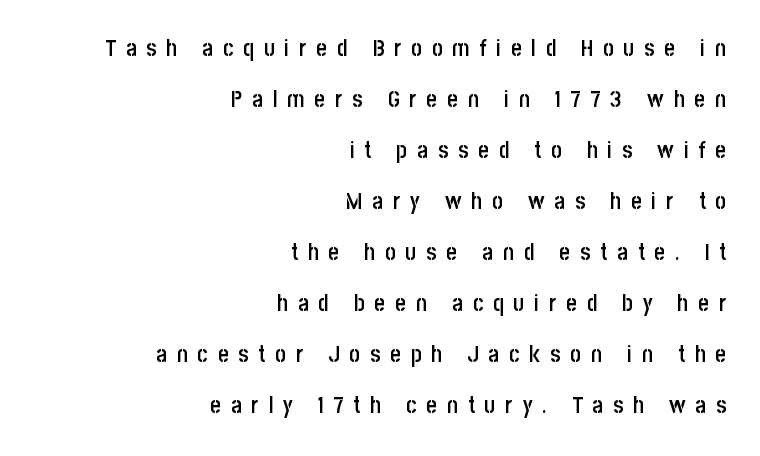
The gap between lines stays unmarked. These words are printed semibold, heavier than regular yet not bold. Style check: upright. Teacher's note: observe the even right margin — that is flush-right alignment. Each word looks stretched out because of the extra space between its letters.
